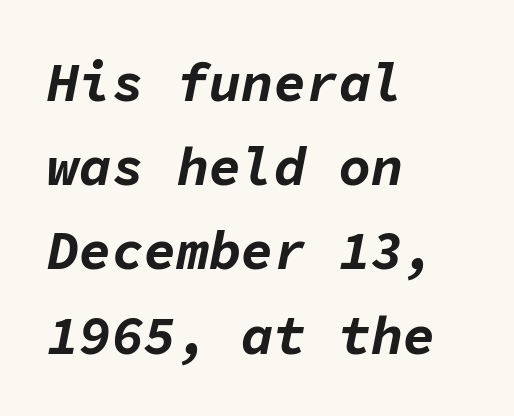
Horizontally, the lines are justified to the leading edge only. A typesetter would call this leading conventional body-copy spacing. The passage shown leans; its letterforms are oblique. Typesetter's note: full bold, strokes at maximum text heaviness.
